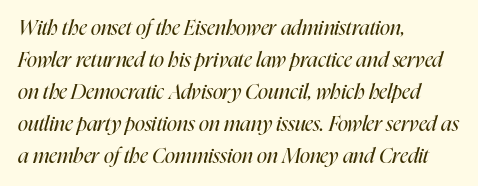
The image shows 21 px text type, italic (leaning right); set left-aligned, normal line spacing (1.52x), normal letter spacing, not underlined.
